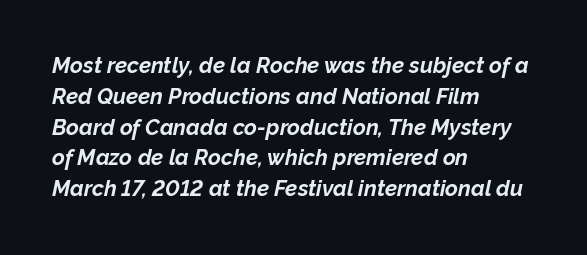
The image shows 22 px bold type, italic (leaning right); set left-aligned, normal line spacing (1.4x), normal letter spacing, not underlined.
